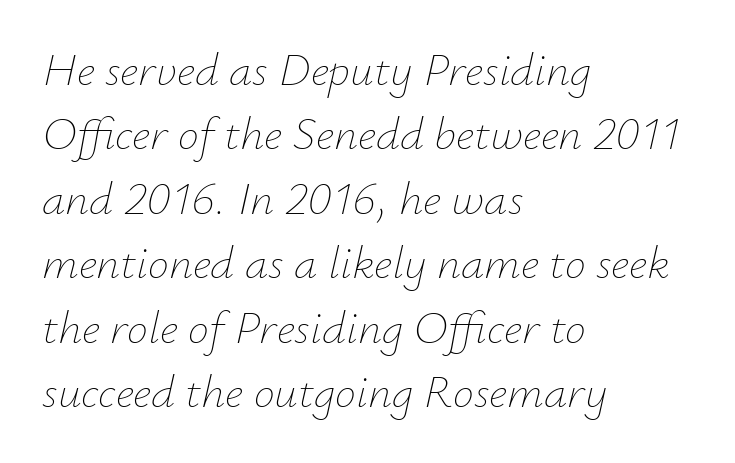
The image shows 47 px thin type, italic (leaning right); set left-aligned, normal line spacing (1.37x), normal letter spacing, not underlined; low stroke contrast and a small x-height.
